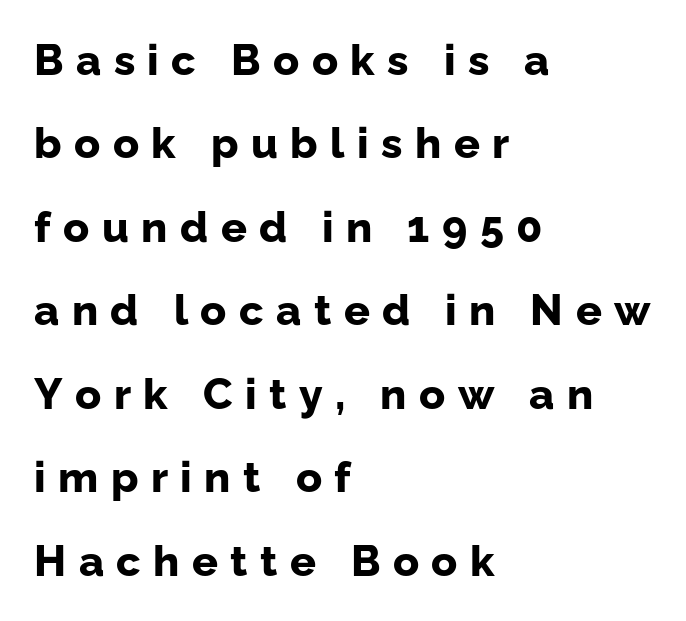
Notice how the stems are strictly vertical — no italics here. The characters look thick and weighty, a clear bold. Words float on clear page, feet unadorned. Loosely led — the rows are spread out.
